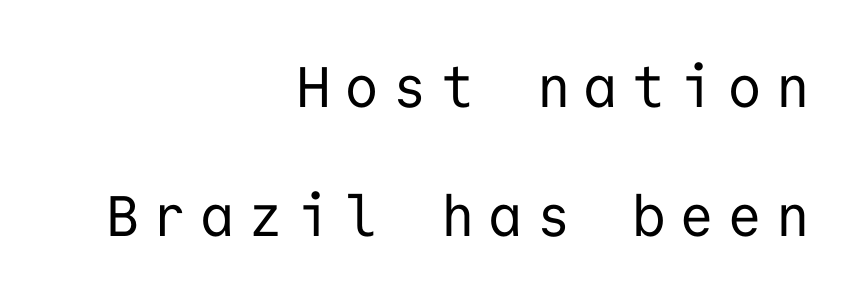
The image shows 57 px regular-weight sans-serif type, upright, monospaced; set right-aligned, loose line spacing (2.27x), unusually wide letter spacing (+0.26 em), not underlined; low stroke contrast and a medium x-height.
